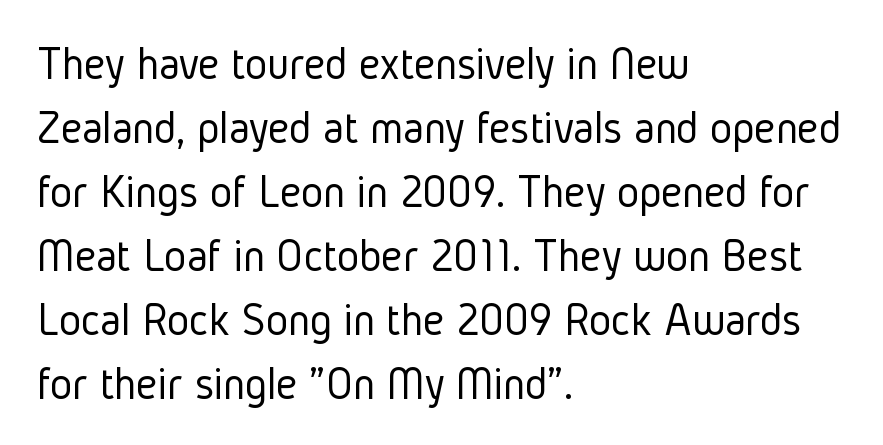
{"serif": "no", "italic": "no", "bold": "no", "weight": "light", "width": "condensed", "stroke_contrast": "low", "x_height": "medium", "monospaced": "no", "underline": "no", "align": "left", "line_spacing": "normal", "line_spacing_ratio": 1.36, "letter_spacing": "normal", "letter_spacing_em": 0.0, "glyph_px": 47}
